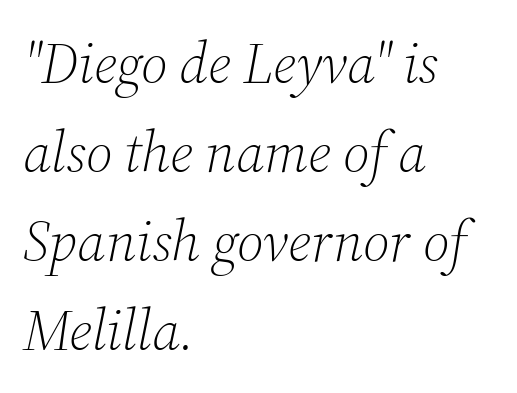
The image shows 57 px light serif type, italic (leaning right); set left-aligned, normal line spacing (1.56x), normal letter spacing, not underlined; medium stroke contrast and a medium x-height.
